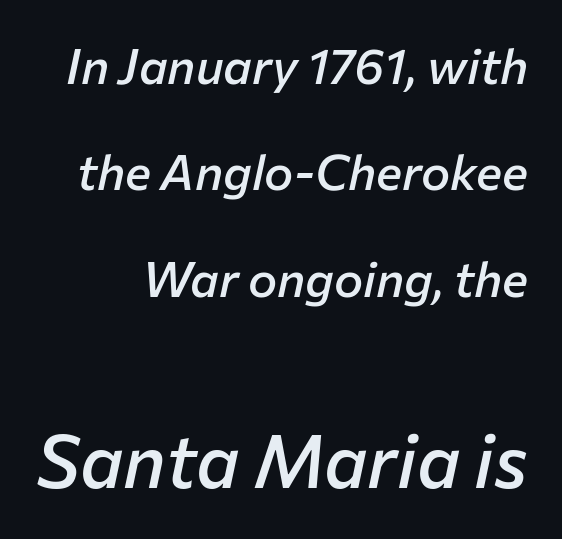
Q: Is the text bold? A: Semi-bold.
Q: Is the text italic (slanted)? A: Yes, it leans right by about 12 degrees.
Q: Is the text underlined? A: No.
Q: Is the spacing between letters normal or unusually wide? A: Normal.
Q: Is the spacing between lines tight, normal or loose? A: Loose.
Q: Which block of text is set in a larger size, the first (top) or the second (bottom)? A: The second (bottom) one.
Q: Width (condensed, normal, or wide)? A: Normal.
Q: Stroke contrast? A: Low.
Q: x-height? A: Medium.
Q: Monospaced? A: No.
